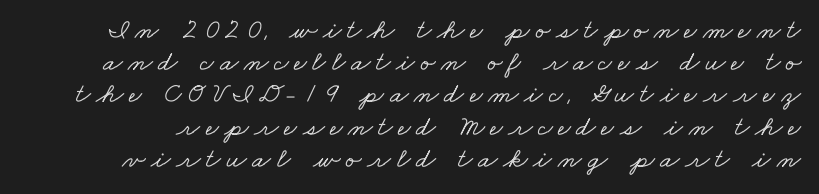
Q: Is the typeface a serif or a sans-serif typeface? A: Serif.
Q: Is the text underlined? A: No.
Q: Is the spacing between letters normal or unusually wide? A: Unusually wide.
Q: Is the spacing between lines tight, normal or loose? A: Tight.
Q: Width (condensed, normal, or wide)? A: Wide.
Q: Stroke contrast? A: Low.
Q: x-height? A: Small.
Q: Monospaced? A: No.
